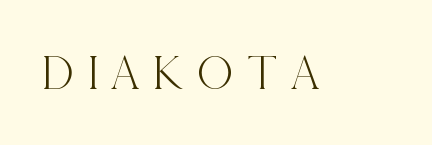
{"serif": "yes", "italic": "no", "width": "condensed", "x_height": "large", "monospaced": "no", "underline": "no", "letter_spacing": "wide", "letter_spacing_em": 0.26, "glyph_px": 51}
